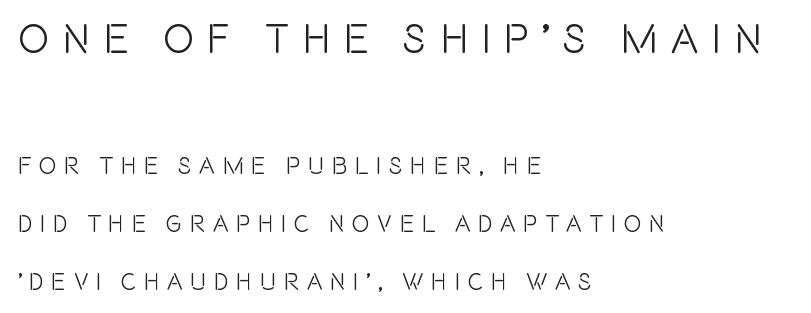
Nope, not italic — everything's standing straight. Horizontally, the lines are justified to the leading edge only. Quick note: underline off. Look at the glyph heights: the upper group is clearly the bigger setting. Varying glyph widths throughout — classic text-font behaviour.
